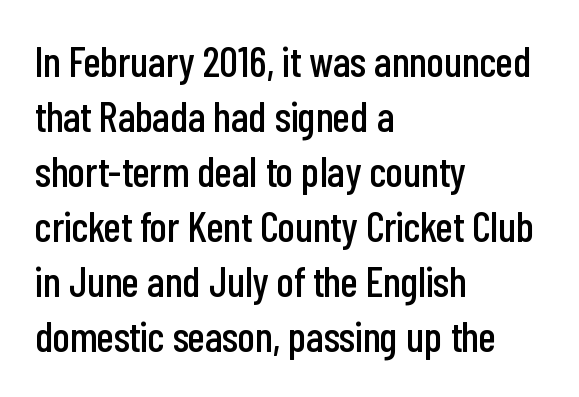
Q: Is the text italic (slanted)? A: No, it is upright.
Q: Is the typeface a serif or a sans-serif typeface? A: Sans-serif.
Q: Is the text underlined? A: No.
Q: How is the paragraph aligned? A: Left-aligned.
Q: Is the spacing between letters normal or unusually wide? A: Normal.
Q: Is the spacing between lines tight, normal or loose? A: Normal.
Q: Width (condensed, normal, or wide)? A: Condensed.
Q: Stroke contrast? A: Low.
Q: x-height? A: Medium.
Q: Monospaced? A: No.
